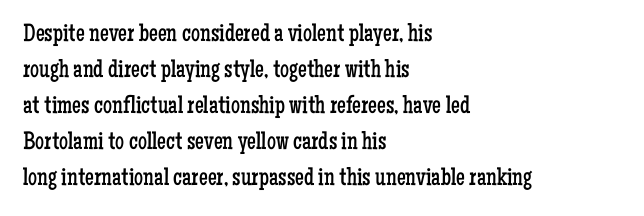
Q: Is the text bold? A: No.
Q: Is the text italic (slanted)? A: No, it is upright.
Q: Is the text underlined? A: No.
Q: How is the paragraph aligned? A: Left-aligned.
Q: Is the spacing between letters normal or unusually wide? A: Normal.
Q: Is the spacing between lines tight, normal or loose? A: Normal.
